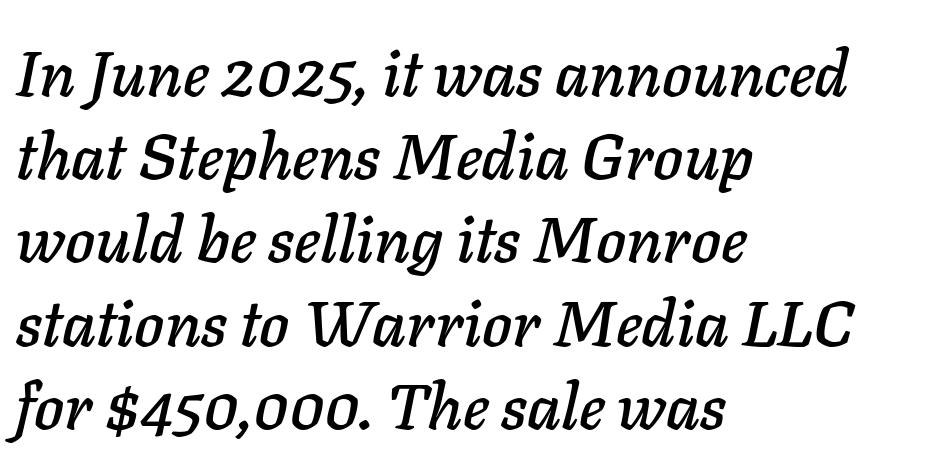
The image shows 64 px text type, italic (leaning right); set left-aligned, normal line spacing (1.3x), normal letter spacing, not underlined; low stroke contrast and a medium x-height.
